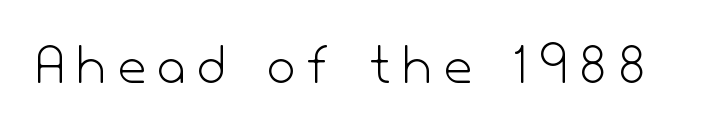
The letters look calm and open, with moderate or lighter stems. Notice how the stems are strictly vertical — no italics here. Proportional: the letters do not fall into vertical columns. Nope, no serifs anywhere on these letters.
